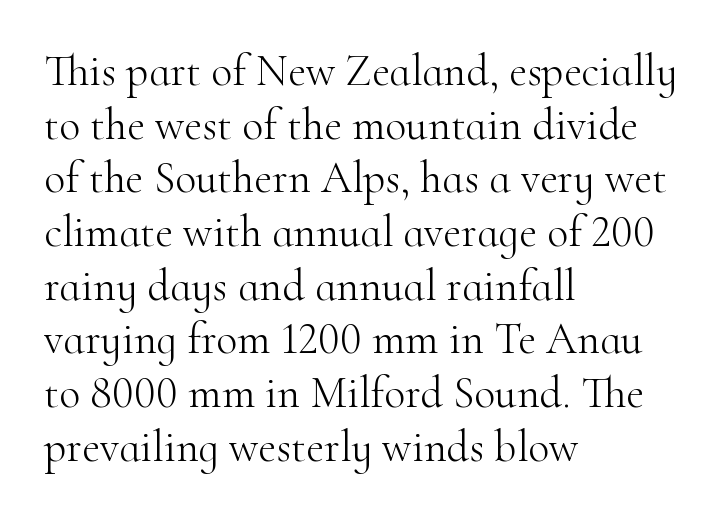
Weight class: somewhere from thin through regular. Is this a fixed-width face? No — the glyphs have proportional, varying widths. Notice how the passage keeps a crisp vertical edge on the left only. These lines were composed using upright roman letters.
